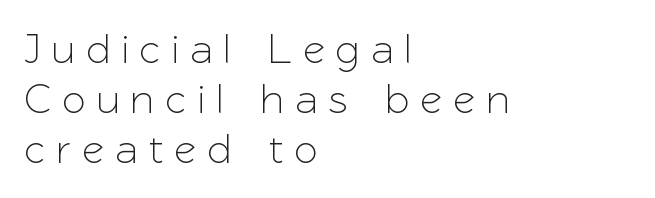
{"serif": "no", "italic": "no", "width": "normal", "stroke_contrast": "low", "x_height": "medium", "monospaced": "no", "underline": "no", "align": "left", "line_spacing_ratio": 1.19, "letter_spacing": "wide", "letter_spacing_em": 0.3, "glyph_px": 42}
